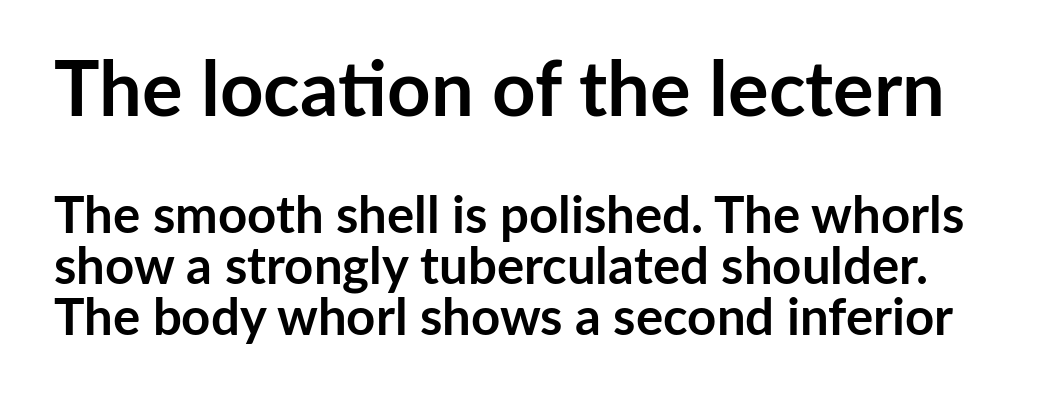
{"serif": "no", "italic": "no", "bold": "yes", "weight": "semibold", "width": "normal", "stroke_contrast": "low", "x_height": "medium", "monospaced": "no", "underline": "no", "line_spacing": "tight", "line_spacing_ratio": 1.0, "letter_spacing": "normal", "letter_spacing_em": 0.0, "larger_block": "first", "size_ratio": 1.49, "glyph_px": 76}
